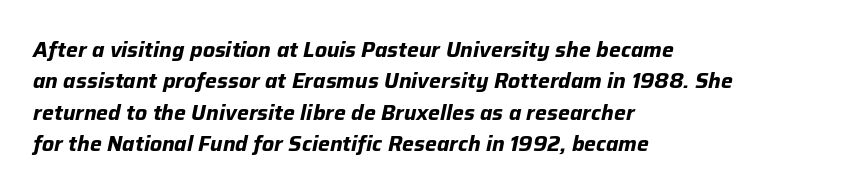
The image shows 21 px bold type, italic (leaning right); set left-aligned, normal line spacing (1.49x), normal letter spacing, not underlined.
